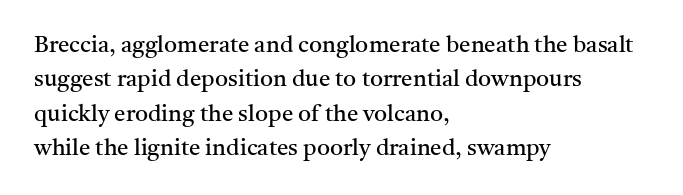
The image shows 23 px text type, upright; set left-aligned, normal line spacing (1.49x), normal letter spacing, not underlined.
